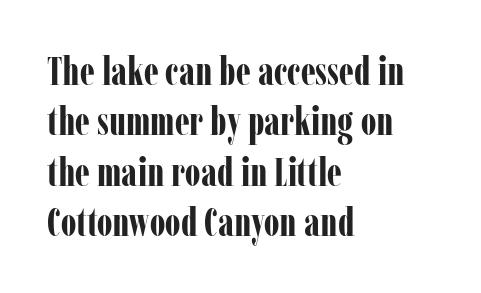
Q: Is the text bold? A: Yes.
Q: Is the text italic (slanted)? A: No, it is upright.
Q: Is the typeface a serif or a sans-serif typeface? A: Serif.
Q: Is the text underlined? A: No.
Q: How is the paragraph aligned? A: Left-aligned.
Q: Is the spacing between letters normal or unusually wide? A: Normal.
Q: Is the spacing between lines tight, normal or loose? A: Normal.
Q: Width (condensed, normal, or wide)? A: Condensed.
Q: Stroke contrast? A: Low.
Q: x-height? A: Medium.
Q: Monospaced? A: No.
